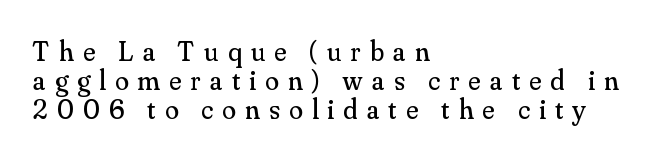
These lines are rendered in a variable-pitch font. The cut favours lightness, reaching ordinary text weight at its darkest. Check the space under the baseline: it is left empty. Does the leading feel generous? Not at all — it's pinched. The letters stand straight up with perfectly vertical stems.
